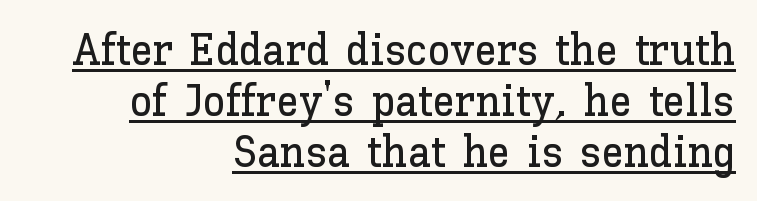
{"italic": "no", "width": "normal", "stroke_contrast": "low", "x_height": "medium", "monospaced": "no", "underline": "yes", "align": "right", "line_spacing": "tight", "line_spacing_ratio": 1.13, "letter_spacing": "normal", "letter_spacing_em": 0.0, "glyph_px": 45}
